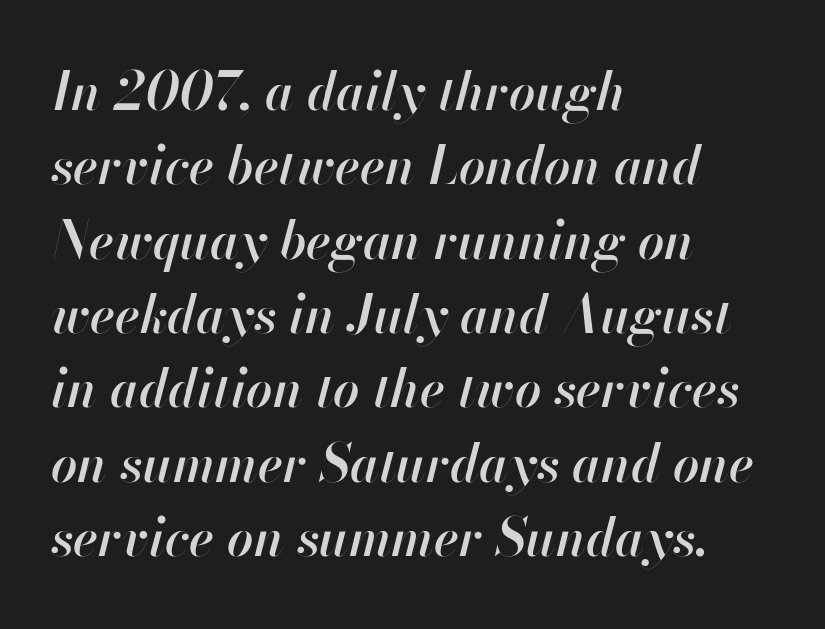
Leading matches the norm, producing a regular column. The text block is weighted toward the left margin, trailing off unevenly rightward. Quick note: italic. Proportional: the letters do not fall into vertical columns.
